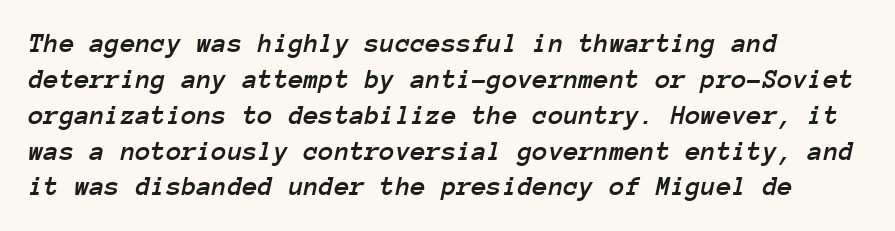
Q: Is the text italic (slanted)? A: Yes, it leans right by about 12 degrees.
Q: Is the text underlined? A: No.
Q: How is the paragraph aligned? A: Left-aligned.
Q: Is the spacing between letters normal or unusually wide? A: Normal.
Q: Is the spacing between lines tight, normal or loose? A: Normal.
Q: Width (condensed, normal, or wide)? A: Normal.
Q: Stroke contrast? A: Low.
Q: x-height? A: Medium.
Q: Monospaced? A: Yes.
